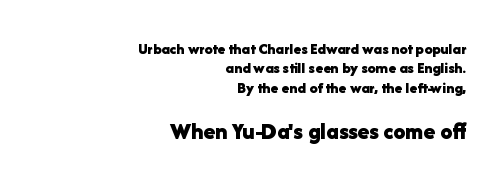
Q: Is the text bold? A: Yes.
Q: Is the text italic (slanted)? A: No, it is upright.
Q: Is the text underlined? A: No.
Q: How is the paragraph aligned? A: Right-aligned.
Q: Is the spacing between letters normal or unusually wide? A: Normal.
Q: Which block of text is set in a larger size, the first (top) or the second (bottom)? A: The second (bottom) one.
